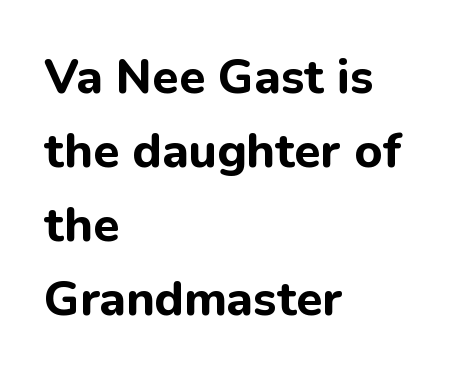
{"serif": "no", "italic": "no", "bold": "yes", "weight": "bold", "width": "normal", "stroke_contrast": "low", "x_height": "medium", "monospaced": "no", "underline": "no", "align": "left", "line_spacing": "normal", "line_spacing_ratio": 1.54, "letter_spacing": "normal", "letter_spacing_em": 0.0, "glyph_px": 48}
